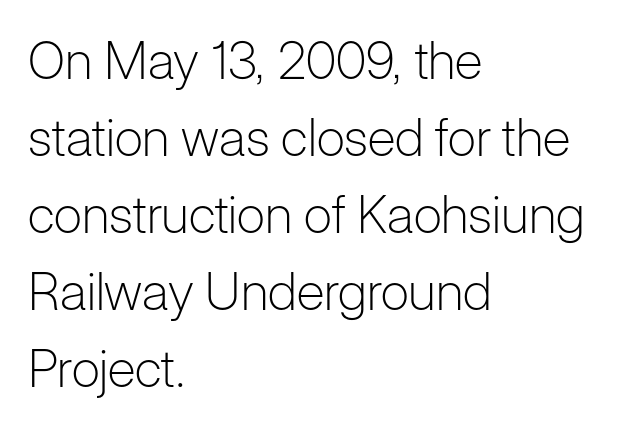
Proportional: the letters do not fall into vertical columns. Quick note: interline space is typical. Does the type have serifs? No, each stem ends abruptly. These lines keep a tight, regular rhythm from letter to letter.
